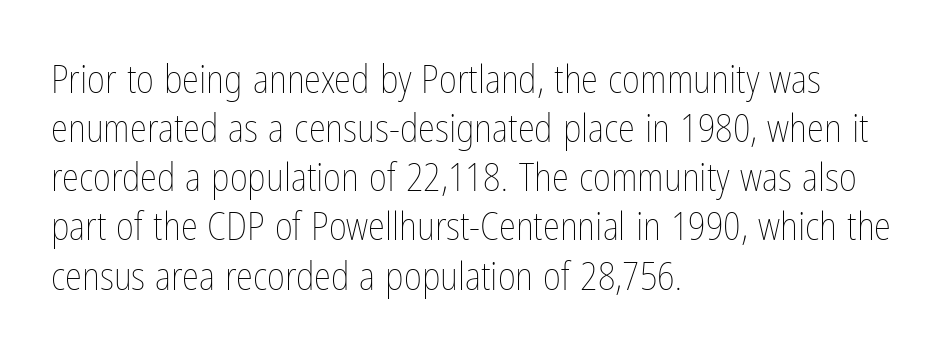
{"italic": "no", "bold": "no", "weight": "thin", "width": "condensed", "stroke_contrast": "low", "x_height": "medium", "monospaced": "no", "underline": "no", "align": "left", "line_spacing": "normal", "line_spacing_ratio": 1.26, "letter_spacing": "normal", "letter_spacing_em": 0.0, "glyph_px": 39}
